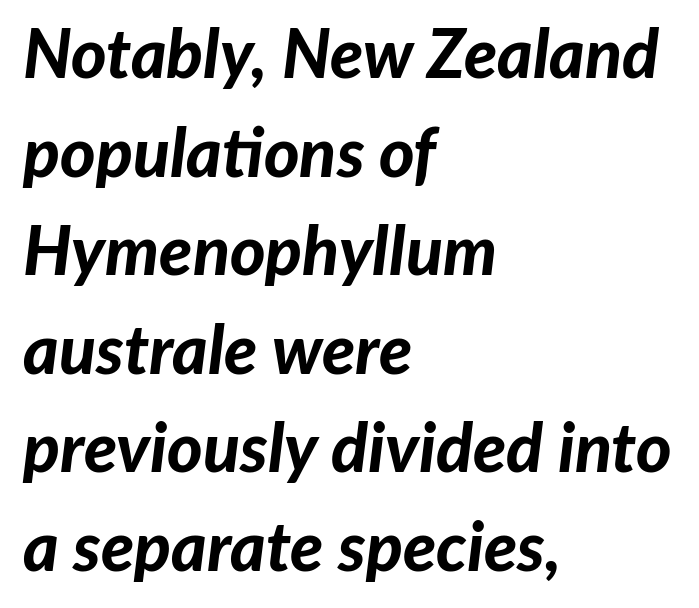
Emphasis-style slanted type is in use. The letterforms sit shoulder to shoulder at normal distance. Successive baselines arrive at the customary interval. Leftover space on each line is placed entirely after the last word. Any mark beneath the type? The region is blank. Typesetter's note: full bold, strokes at maximum text heaviness.
